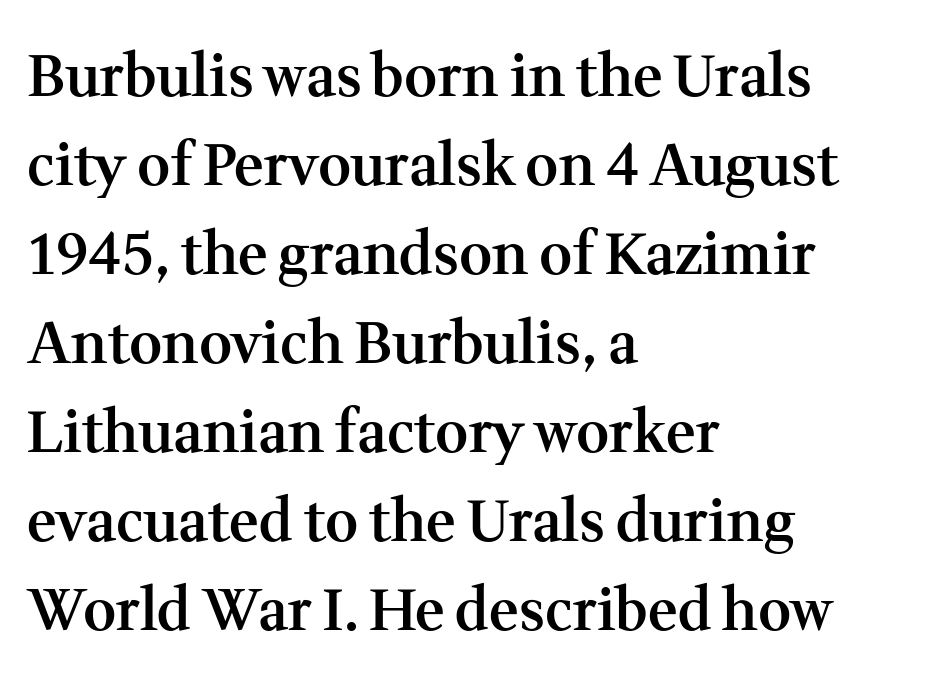
In CSS terms this would be text-align: left. Any mark beneath the type? The region is blank. Each letter keeps its own natural width here, so spacing adapts to shape. You could call the tracking neutral — neither tight nor loose.
